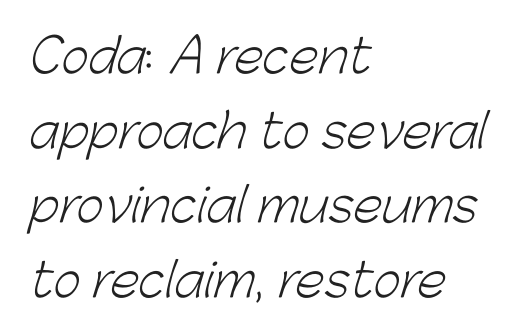
What kind of face is this? One without serifs — a sans. Decoration check: the copy has no underline. A typesetter would call this proportional, since set widths differ per character. Unbolded letterforms with no extra heft.
